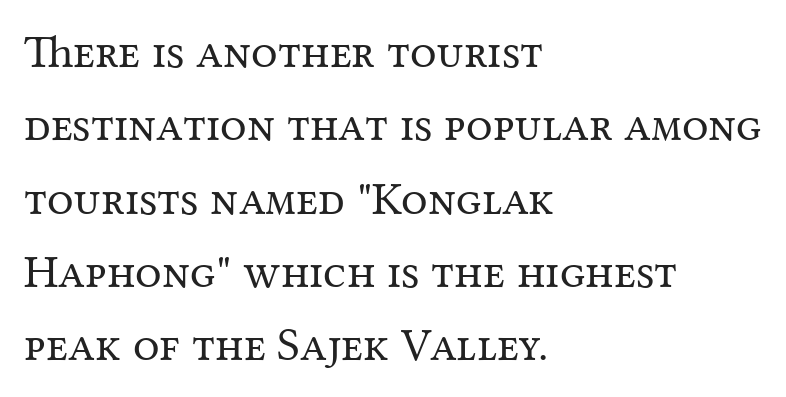
The rag falls on the right side of this text block. Horizontal bands of white between lines are of average thickness. The letters stand upright; this is a roman face. Each stroke keeps to a modest, everyday thickness or less.
